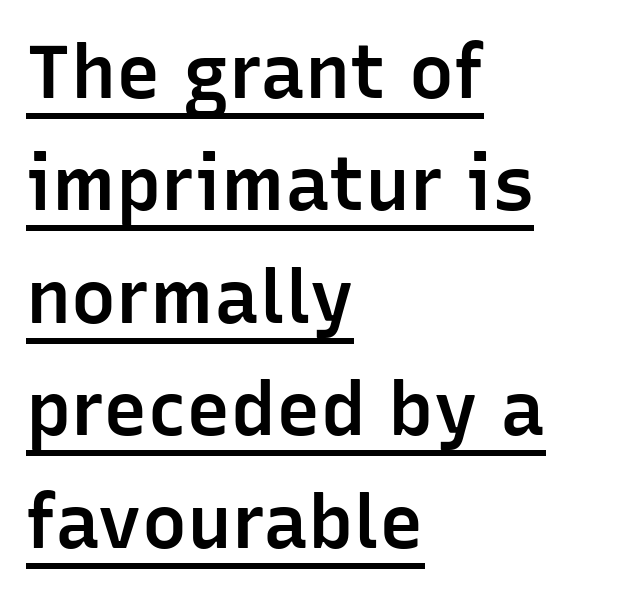
The image shows 75 px semibold sans-serif type, upright; set left-aligned, normal line spacing (1.5x), normal letter spacing, underlined; low stroke contrast and a medium x-height.
